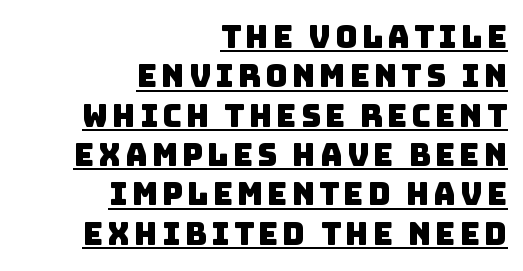
{"serif": "no", "width": "normal", "stroke_contrast": "low", "x_height": "large", "monospaced": "no", "underline": "yes", "align": "right", "line_spacing": "normal", "line_spacing_ratio": 1.27, "glyph_px": 31}
